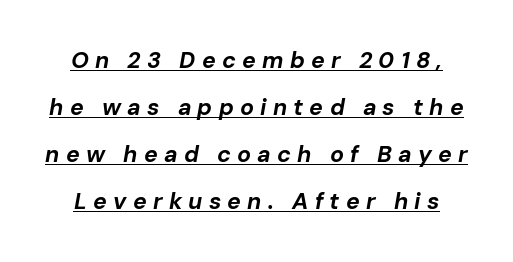
The image shows 23 px bold type, italic (leaning right); set loose line spacing (2.04x), unusually wide letter spacing (+0.27 em), underlined.
